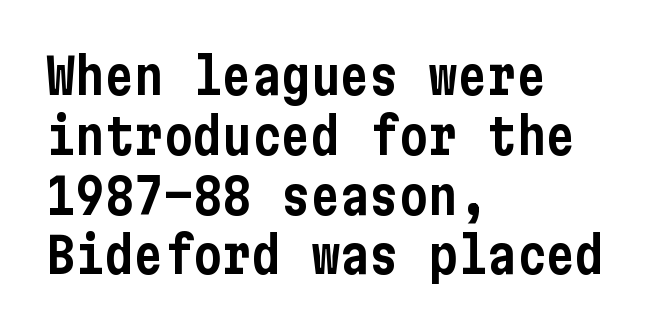
The image shows 49 px condensed sans-serif type, upright; set left-aligned, line spacing 1.22x, normal letter spacing, not underlined; low stroke contrast and a medium x-height.
